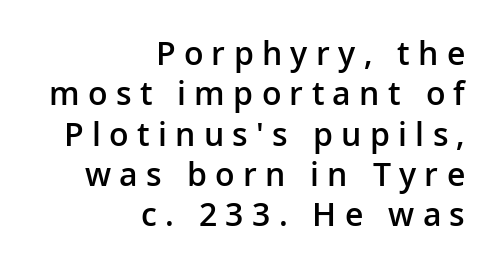
The vertical gap from one line to the next is medium. Students, this is semibold: more ink than regular, less than bold. Designer's note — italics off, roman on. A typesetter would call this heavily tracked-out type. Lines of text with bare space underneath. The ragged edge is on the left, which tells us the setting is flush right.
